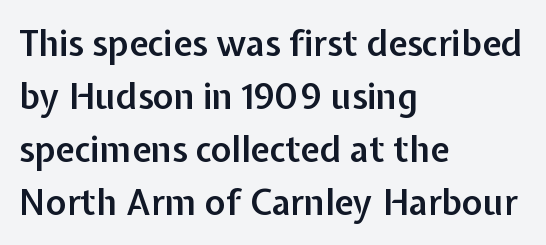
{"serif": "no", "italic": "no", "bold": "semi", "weight": "semibold", "width": "normal", "stroke_contrast": "low", "x_height": "medium", "monospaced": "no", "underline": "no", "align": "left", "line_spacing": "normal", "line_spacing_ratio": 1.51, "letter_spacing": "normal", "letter_spacing_em": 0.0, "glyph_px": 35}
